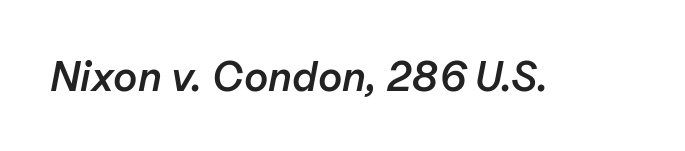
The image shows 42 px semibold type, italic (leaning right); set normal letter spacing, not underlined; low stroke contrast and a medium x-height.
